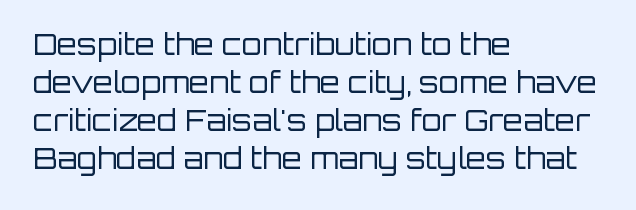
The image shows 29 px regular-weight sans-serif type, upright; set left-aligned, normal line spacing (1.31x), normal letter spacing, not underlined; low stroke contrast and a large x-height.
